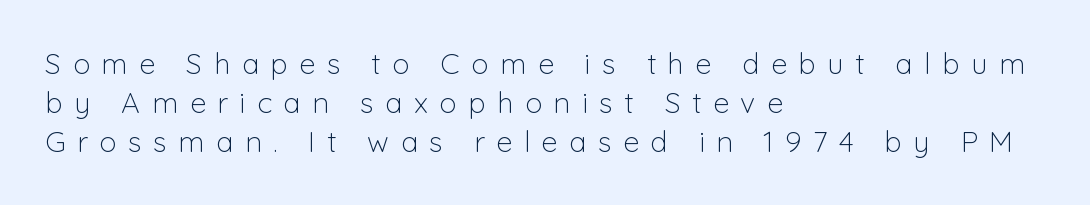
The image shows 29 px light sans-serif type, upright; set left-aligned, normal line spacing (1.34x), unusually wide letter spacing (+0.4 em), not underlined; low stroke contrast and a medium x-height.
